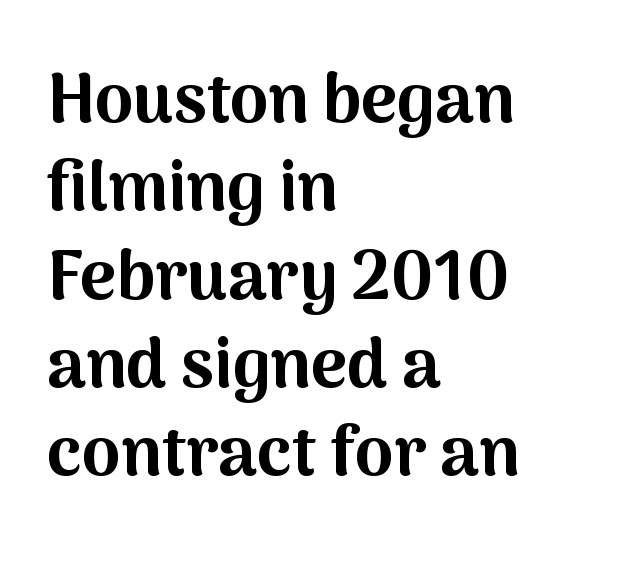
{"serif": "no", "italic": "no", "bold": "yes", "weight": "bold", "width": "normal", "stroke_contrast": "medium", "x_height": "medium", "monospaced": "no", "underline": "no", "align": "left", "line_spacing": "normal", "line_spacing_ratio": 1.28, "letter_spacing": "normal", "letter_spacing_em": 0.0, "glyph_px": 69}
